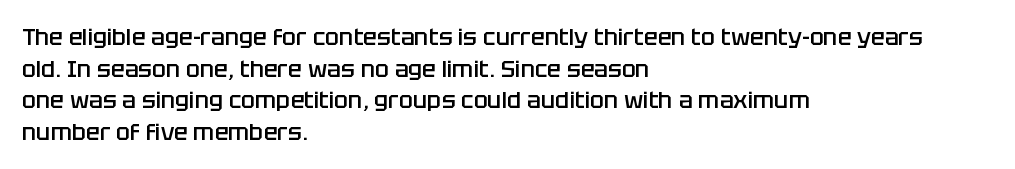
Q: Is the text bold? A: Semi-bold.
Q: Is the text italic (slanted)? A: No, it is upright.
Q: Is the text underlined? A: No.
Q: How is the paragraph aligned? A: Left-aligned.
Q: Is the spacing between letters normal or unusually wide? A: Normal.
Q: Is the spacing between lines tight, normal or loose? A: Normal.
